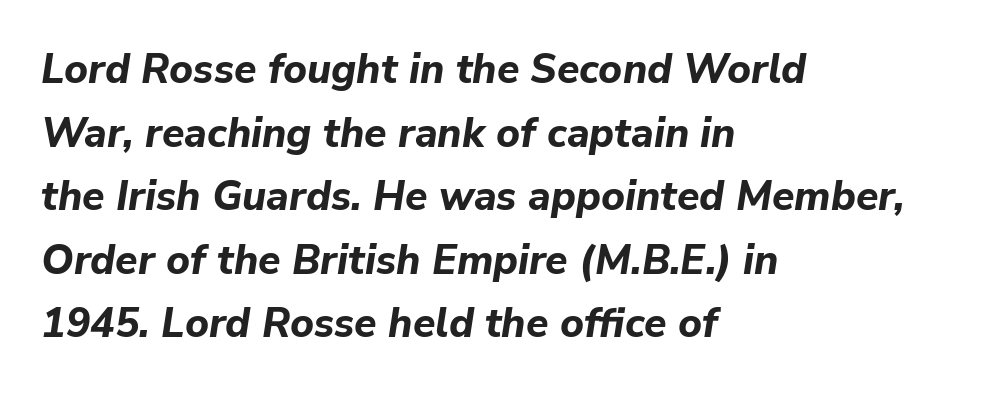
Do the characters align in a grid? No, the font is proportional. You'd pick this weight for a headline — it's a proper bold. Quick note: italic. Compared with a centered layout, this one pins lines to the left instead.
